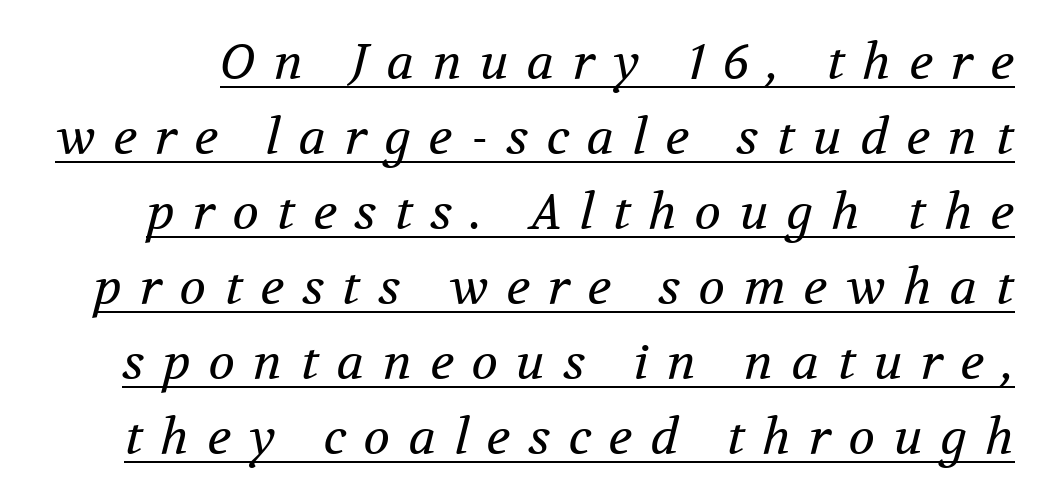
Q: Is the text bold? A: No.
Q: Is the text italic (slanted)? A: Yes, it leans right by about 12 degrees.
Q: Is the typeface a serif or a sans-serif typeface? A: Serif.
Q: Is the text underlined? A: Yes.
Q: Is the spacing between letters normal or unusually wide? A: Unusually wide.
Q: Is the spacing between lines tight, normal or loose? A: Normal.
Q: Width (condensed, normal, or wide)? A: Normal.
Q: Stroke contrast? A: Medium.
Q: x-height? A: Medium.
Q: Monospaced? A: No.
